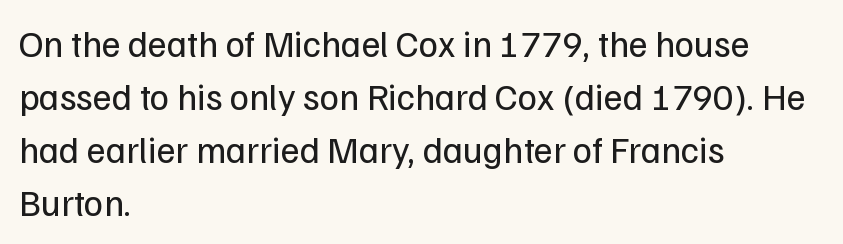
Regular leading. Stroke thickness stays within the range of a standard reading face or lighter. The passage is arranged the way most books set body copy — flush left. The rendering uses natural spacing where letterforms have individual widths. The face used here is a sans, in the tradition of grotesques and geometrics.
